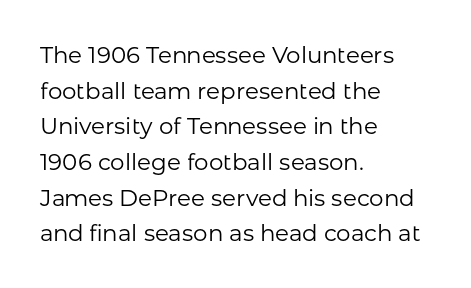
The image shows 23 px text type, upright; set left-aligned, normal line spacing (1.55x), normal letter spacing, not underlined.
